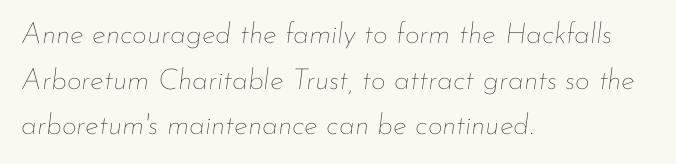
Q: Is the text bold? A: No.
Q: Is the text italic (slanted)? A: Yes, it leans right by about 7 degrees.
Q: Is the text underlined? A: No.
Q: How is the paragraph aligned? A: Left-aligned.
Q: Is the spacing between letters normal or unusually wide? A: Normal.
Q: Is the spacing between lines tight, normal or loose? A: Normal.
Q: Width (condensed, normal, or wide)? A: Normal.
Q: Stroke contrast? A: Low.
Q: x-height? A: Small.
Q: Monospaced? A: No.
